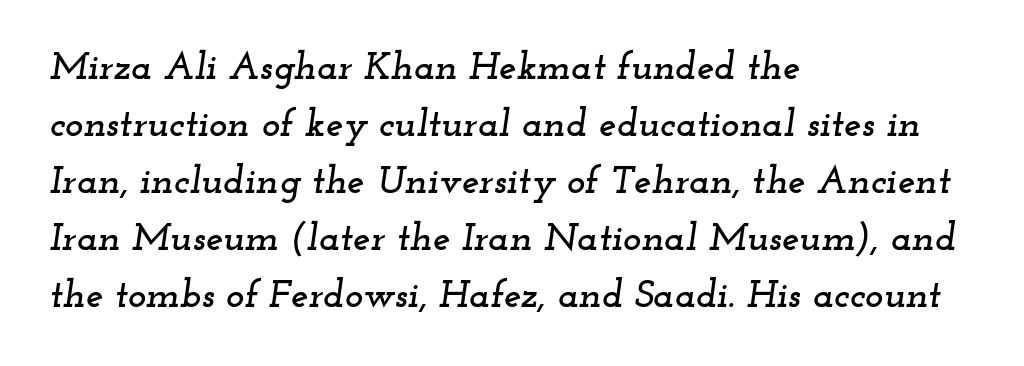
{"serif": "yes", "italic": "yes", "lean": "right", "slant_degrees": 12, "width": "wide", "stroke_contrast": "low", "x_height": "small", "monospaced": "no", "underline": "no", "align": "left", "line_spacing": "normal", "line_spacing_ratio": 1.46, "letter_spacing": "normal", "letter_spacing_em": 0.0, "glyph_px": 39}
